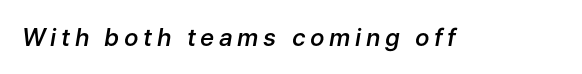
Any mark beneath the type? The region is blank. Weight: semibold (demi). Looking at the ascenders, they clearly lean.
